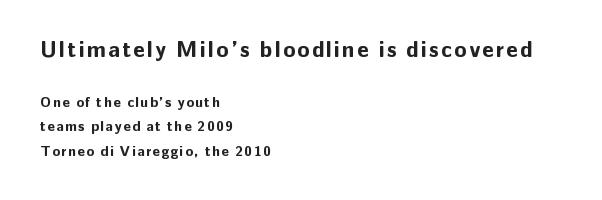
Descenders are the only things crossing below the line. The initial chunk of copy outweighs the following chunk in type size. Every letter is thick-stroked: bold, no question. Leftover space on each line is placed entirely after the last word.
